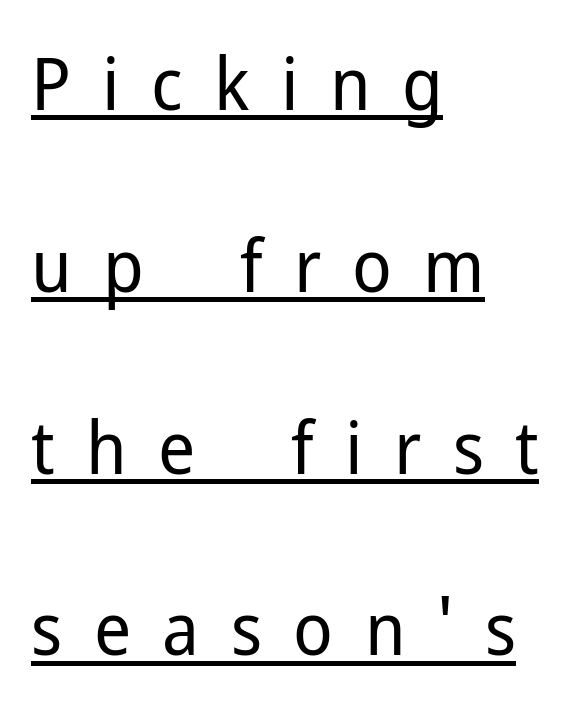
The image shows 73 px regular-weight sans-serif type, upright; set left-aligned, loose line spacing (2.49x), unusually wide letter spacing (+0.43 em), underlined; low stroke contrast and a medium x-height.
